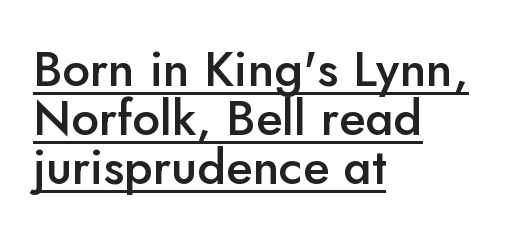
The image shows 49 px semibold sans-serif type, upright; set left-aligned, tight line spacing (1.0x), normal letter spacing, underlined; low stroke contrast and a small x-height.
